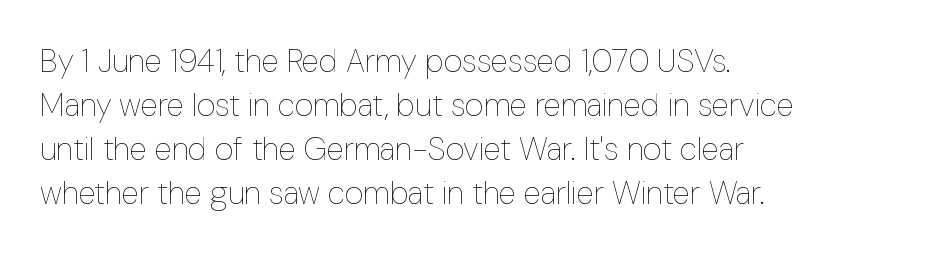
The specimen reads as upright at a glance. Tracking value appears to be zero — textbook default spacing. Does the leading feel generous? No, just average. The strip under each line holds only bare page.
